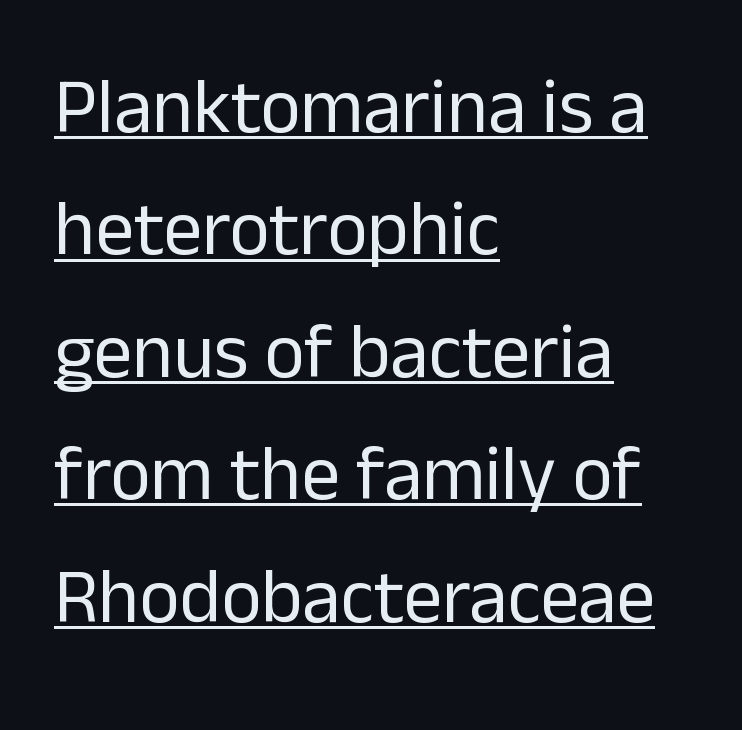
The image shows 77 px regular-weight sans-serif type, upright; set left-aligned, normal line spacing (1.59x), normal letter spacing, underlined; low stroke contrast and a medium x-height.
